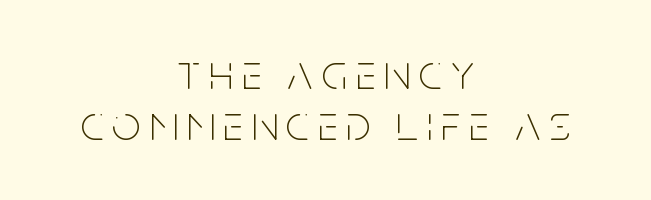
The image shows 50 px thin, condensed sans-serif type, upright; set centered, tight line spacing (1.03x), not underlined; low stroke contrast and a large x-height.
